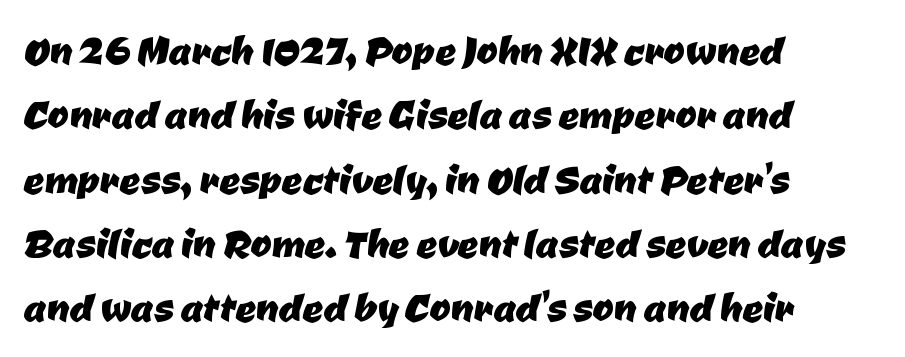
The image shows 51 px sans-serif type; set left-aligned, normal line spacing (1.26x), normal letter spacing, not underlined; low stroke contrast and a medium x-height.
